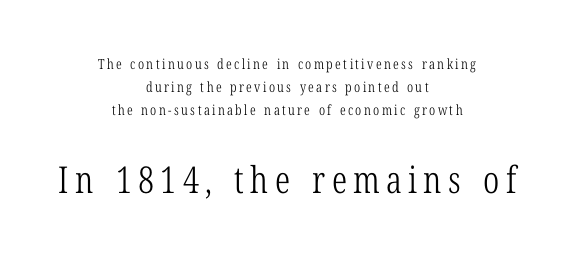
Q: Is the text bold? A: No.
Q: Is the text italic (slanted)? A: No, it is upright.
Q: Is the typeface a serif or a sans-serif typeface? A: Serif.
Q: Is the text underlined? A: No.
Q: How is the paragraph aligned? A: Centered.
Q: Is the spacing between lines tight, normal or loose? A: Normal.
Q: Which block of text is set in a larger size, the first (top) or the second (bottom)? A: The second (bottom) one.
Q: Width (condensed, normal, or wide)? A: Condensed.
Q: Stroke contrast? A: Low.
Q: x-height? A: Medium.
Q: Monospaced? A: No.
